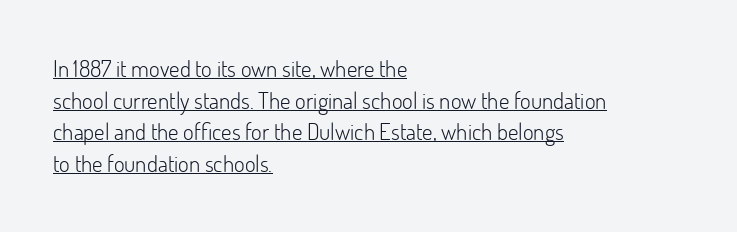
{"italic": "no", "bold": "no", "underline": "yes", "align": "left", "line_spacing": "normal", "line_spacing_ratio": 1.38, "letter_spacing": "normal", "letter_spacing_em": 0.0, "glyph_px": 23}
